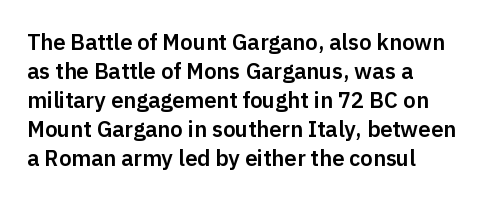
Q: Is the text italic (slanted)? A: No, it is upright.
Q: Is the text underlined? A: No.
Q: How is the paragraph aligned? A: Left-aligned.
Q: Is the spacing between letters normal or unusually wide? A: Normal.
Q: Is the spacing between lines tight, normal or loose? A: Normal.
